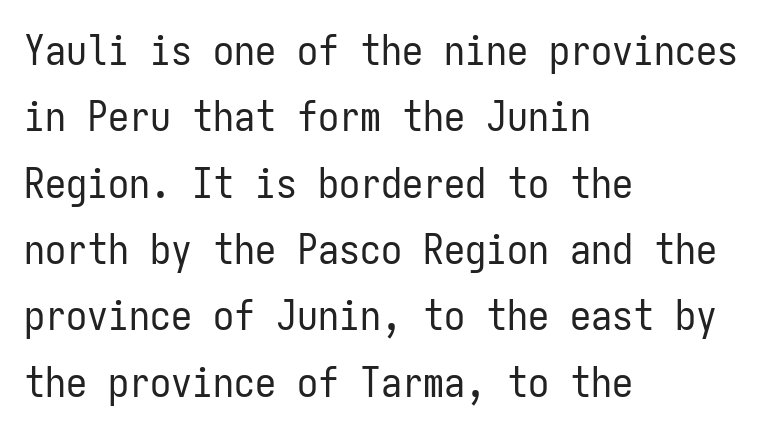
{"serif": "no", "italic": "no", "bold": "no", "weight": "regular", "width": "condensed", "stroke_contrast": "low", "x_height": "medium", "monospaced": "yes", "underline": "no", "align": "left", "line_spacing": "normal", "line_spacing_ratio": 1.58, "letter_spacing": "normal", "letter_spacing_em": 0.0, "glyph_px": 42}
